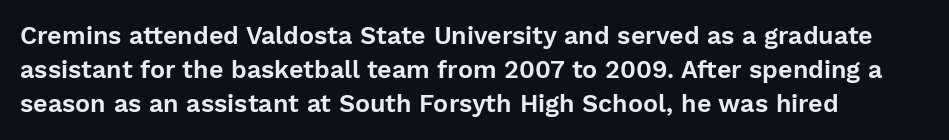
The image shows 25 px text type, upright; set normal line spacing (1.37x), normal letter spacing, not underlined.
